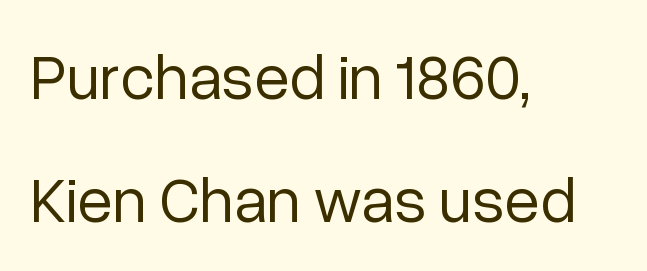
{"serif": "no", "italic": "no", "bold": "no", "weight": "regular", "width": "normal", "stroke_contrast": "low", "x_height": "medium", "monospaced": "no", "underline": "no", "align": "left", "line_spacing": "loose", "line_spacing_ratio": 1.92, "letter_spacing": "normal", "letter_spacing_em": 0.0, "glyph_px": 64}
